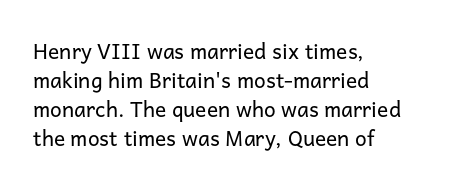
{"italic": "no", "bold": "no", "underline": "no", "align": "left", "line_spacing": "normal", "line_spacing_ratio": 1.38, "letter_spacing": "normal", "letter_spacing_em": 0.0, "glyph_px": 21}
